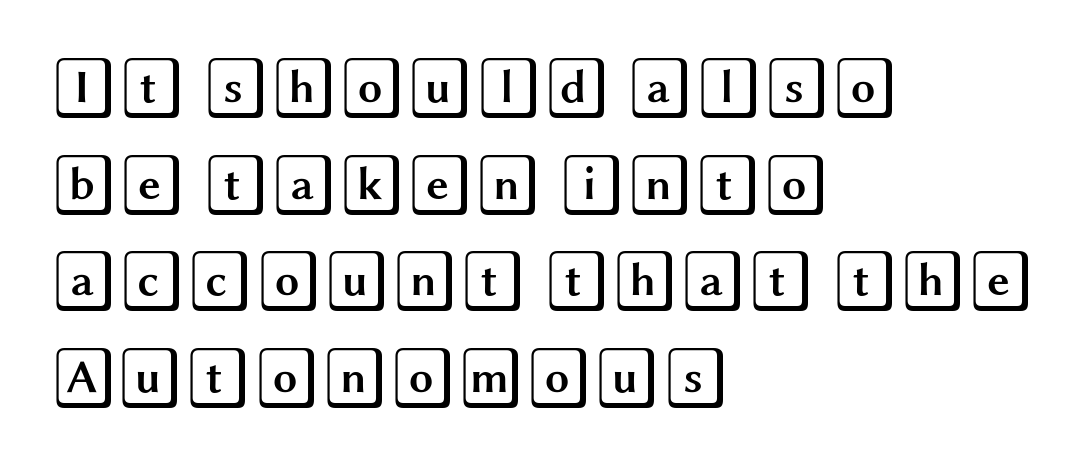
Q: Is the text italic (slanted)? A: No, it is upright.
Q: Is the text underlined? A: No.
Q: How is the paragraph aligned? A: Left-aligned.
Q: Is the spacing between letters normal or unusually wide? A: Normal.
Q: Is the spacing between lines tight, normal or loose? A: Normal.
Q: Width (condensed, normal, or wide)? A: Wide.
Q: x-height? A: Large.
